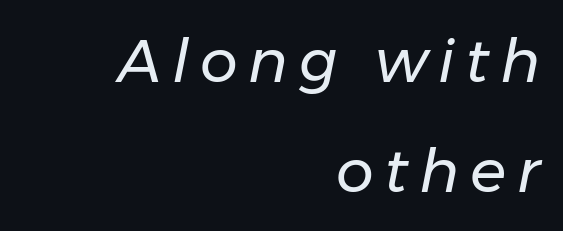
Q: Is the text bold? A: No.
Q: Is the text italic (slanted)? A: Yes, it leans right by about 11 degrees.
Q: Is the text underlined? A: No.
Q: How is the paragraph aligned? A: Right-aligned.
Q: Width (condensed, normal, or wide)? A: Normal.
Q: Stroke contrast? A: Low.
Q: x-height? A: Medium.
Q: Monospaced? A: No.
